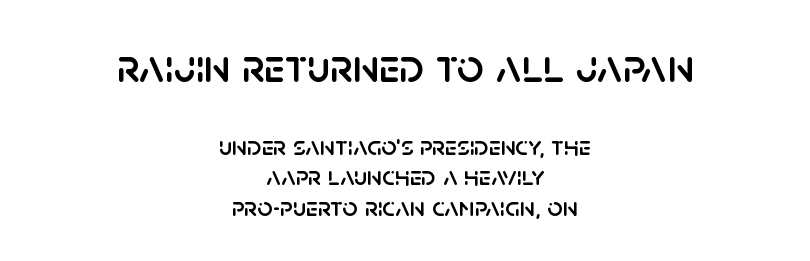
A bare baseline throughout the passage. There is no visible air inserted between adjacent glyphs. Typesetter's note — upper block bumped up in size, lower block left smaller. Rows of type sit shoulder to shoulder in the vertical direction. Ascenders rise straight up at ninety degrees.
